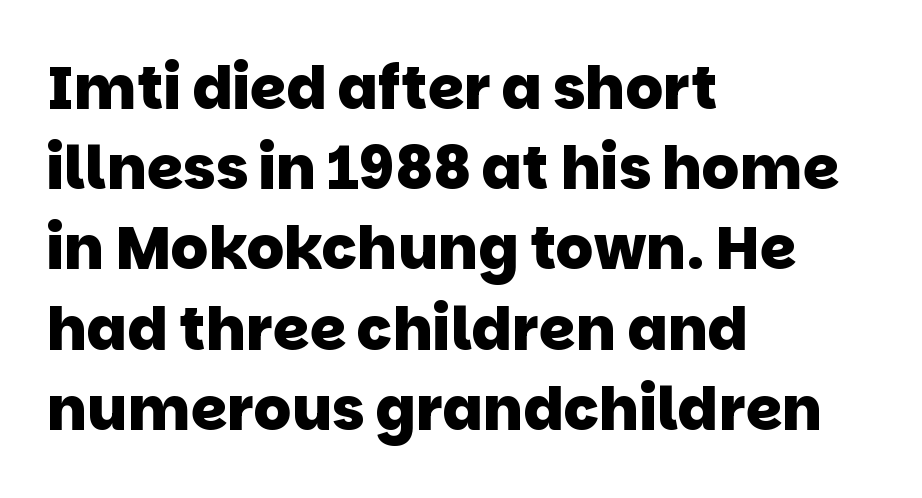
Q: Is the text bold? A: Yes.
Q: Is the typeface a serif or a sans-serif typeface? A: Sans-serif.
Q: Is the text underlined? A: No.
Q: How is the paragraph aligned? A: Left-aligned.
Q: Is the spacing between letters normal or unusually wide? A: Normal.
Q: Is the spacing between lines tight, normal or loose? A: Normal.
Q: Width (condensed, normal, or wide)? A: Normal.
Q: Stroke contrast? A: Low.
Q: x-height? A: Large.
Q: Monospaced? A: No.
